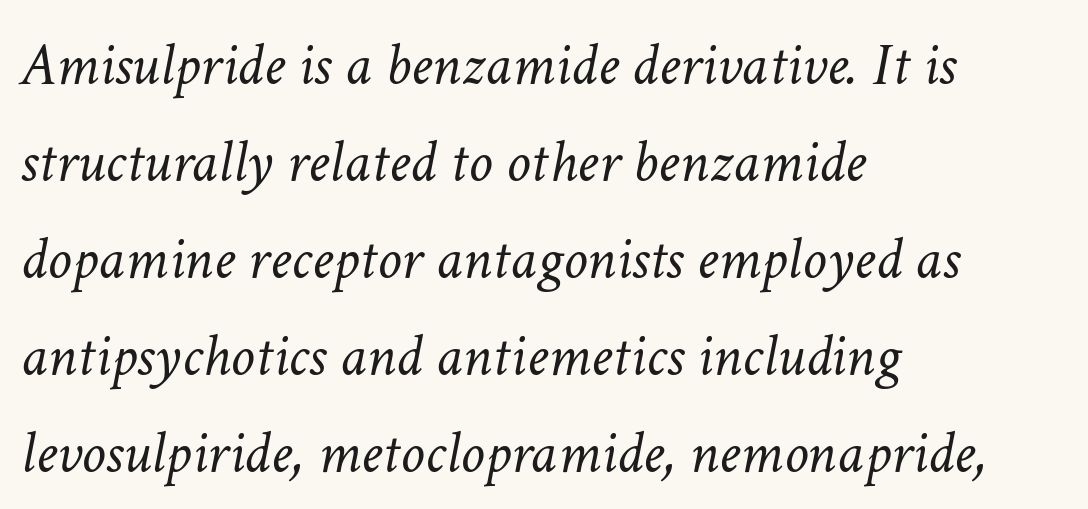
The image shows 61 px light type, italic (leaning right); set left-aligned, normal line spacing (1.59x), normal letter spacing, not underlined; low stroke contrast and a medium x-height.
